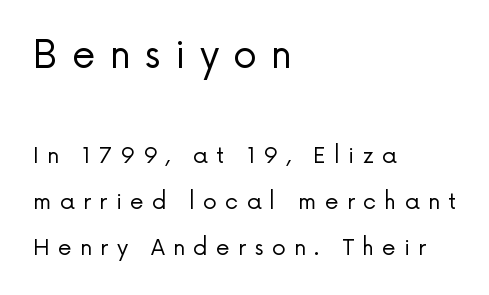
The image shows 38 px regular-weight sans-serif type, upright; set left-aligned, loose line spacing (2.08x), unusually wide letter spacing (+0.37 em), not underlined; the first (top) block is 1.73x larger; low stroke contrast and a medium x-height.
